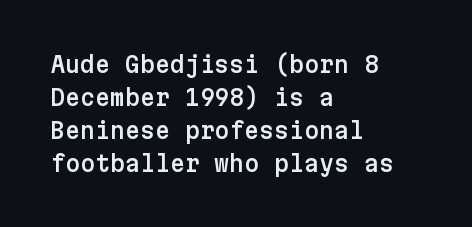
Q: Is the text italic (slanted)? A: No, it is upright.
Q: Is the text underlined? A: No.
Q: How is the paragraph aligned? A: Left-aligned.
Q: Is the spacing between letters normal or unusually wide? A: Normal.
Q: Is the spacing between lines tight, normal or loose? A: Normal.
